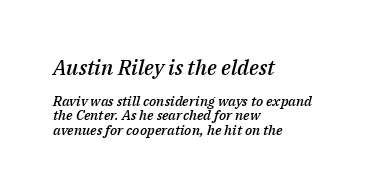
{"italic": "yes", "lean": "right", "slant_degrees": 14, "bold": "semi", "underline": "no", "align": "left", "line_spacing": "tight", "line_spacing_ratio": 1.02, "letter_spacing": "normal", "letter_spacing_em": 0.0, "larger_block": "first", "size_ratio": 1.5, "glyph_px": 21}
